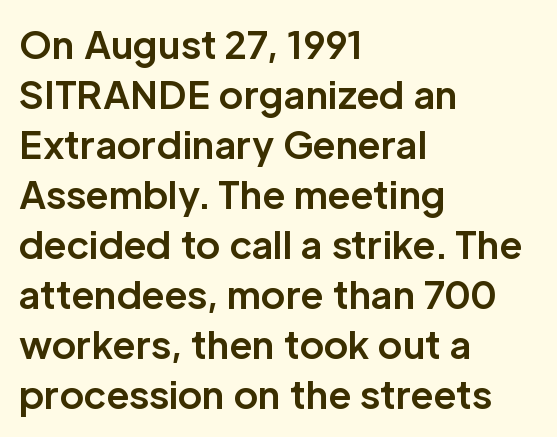
The image shows 37 px bold sans-serif type, upright; set left-aligned, normal line spacing (1.35x), normal letter spacing, not underlined; low stroke contrast and a medium x-height.
